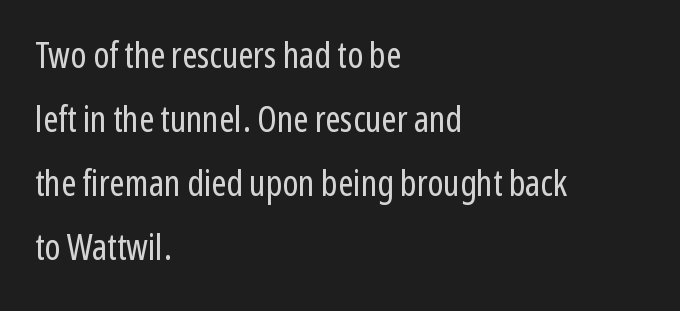
Q: Is the text bold? A: No.
Q: Is the text italic (slanted)? A: No, it is upright.
Q: Is the typeface a serif or a sans-serif typeface? A: Sans-serif.
Q: Is the text underlined? A: No.
Q: How is the paragraph aligned? A: Left-aligned.
Q: Is the spacing between letters normal or unusually wide? A: Normal.
Q: Width (condensed, normal, or wide)? A: Condensed.
Q: Stroke contrast? A: Low.
Q: x-height? A: Medium.
Q: Monospaced? A: No.
